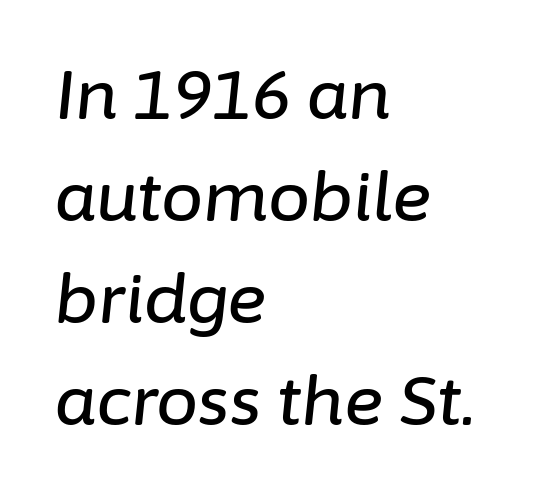
Q: Is the text italic (slanted)? A: Yes, it leans right by about 6 degrees.
Q: Is the text underlined? A: No.
Q: How is the paragraph aligned? A: Left-aligned.
Q: Is the spacing between letters normal or unusually wide? A: Normal.
Q: Is the spacing between lines tight, normal or loose? A: Normal.
Q: Width (condensed, normal, or wide)? A: Normal.
Q: Stroke contrast? A: Low.
Q: x-height? A: Medium.
Q: Monospaced? A: No.
